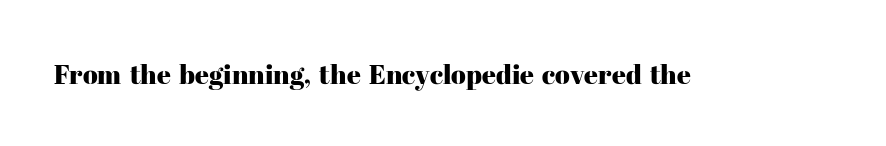
The image shows 27 px text type, upright; set normal letter spacing, not underlined.
